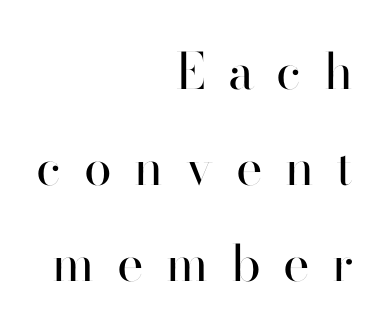
Q: Is the text bold? A: No.
Q: Is the text italic (slanted)? A: No, it is upright.
Q: Is the typeface a serif or a sans-serif typeface? A: Sans-serif.
Q: Is the text underlined? A: No.
Q: How is the paragraph aligned? A: Right-aligned.
Q: Is the spacing between letters normal or unusually wide? A: Unusually wide.
Q: Is the spacing between lines tight, normal or loose? A: Loose.
Q: Width (condensed, normal, or wide)? A: Normal.
Q: Stroke contrast? A: High.
Q: x-height? A: Small.
Q: Monospaced? A: No.
